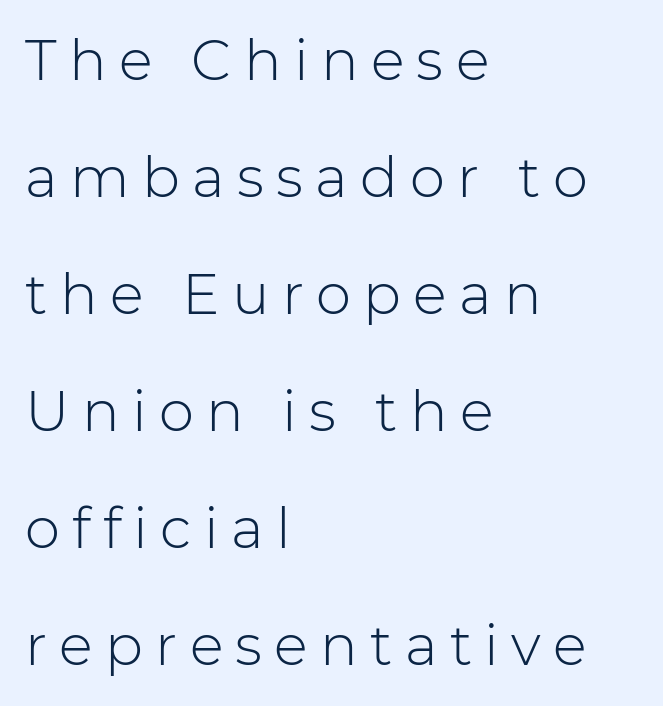
The image shows 56 px light sans-serif type, upright; set left-aligned, loose line spacing (2.09x), unusually wide letter spacing (+0.22 em), not underlined; low stroke contrast and a medium x-height.
